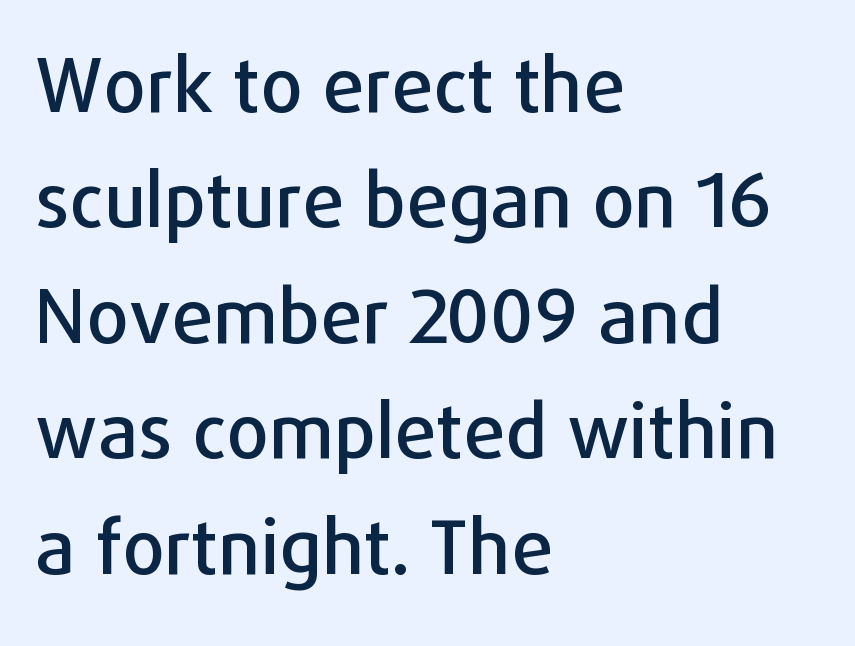
The image shows 75 px sans-serif type, upright; set left-aligned, normal line spacing (1.54x), normal letter spacing, not underlined; low stroke contrast and a medium x-height.
